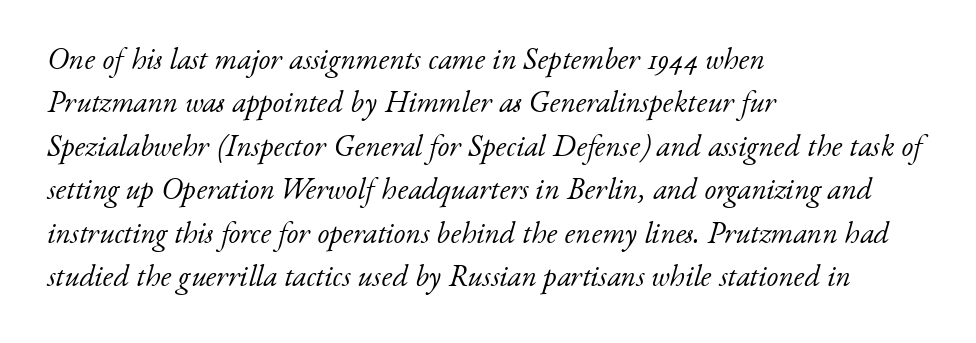
{"serif": "yes", "italic": "yes", "lean": "right", "slant_degrees": 17, "bold": "no", "weight": "light", "width": "normal", "stroke_contrast": "low", "x_height": "small", "monospaced": "no", "underline": "no", "align": "left", "line_spacing": "normal", "line_spacing_ratio": 1.45, "letter_spacing": "normal", "letter_spacing_em": 0.0, "glyph_px": 30}
